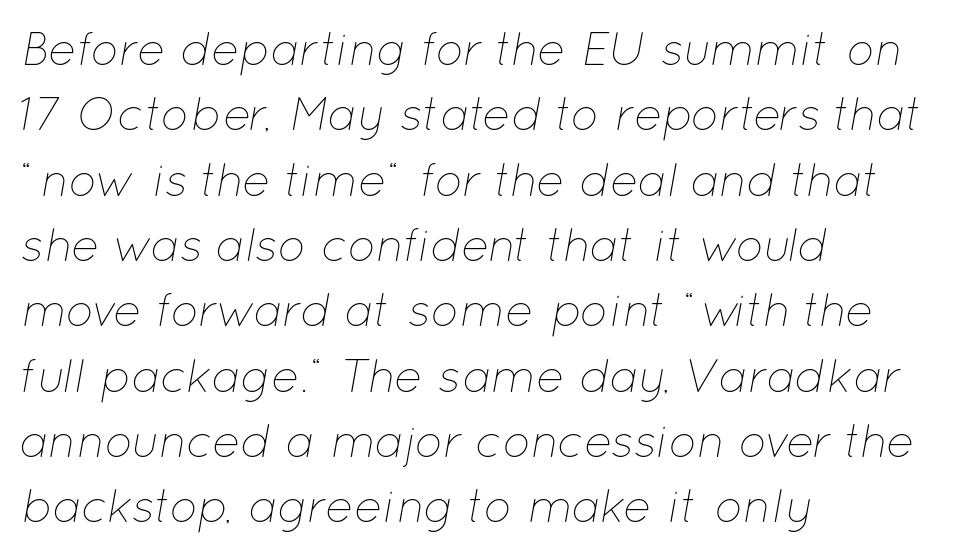
Has an underline been added? It has not. The passage is arranged the way most books set body copy — flush left. The passage shown is typed in a proportional face where columns would drift. The space between consecutive lines is moderate. No chunkiness to these letters — they're not bold. Observe the ordinary spacing: letters are neighbours, not strangers.
